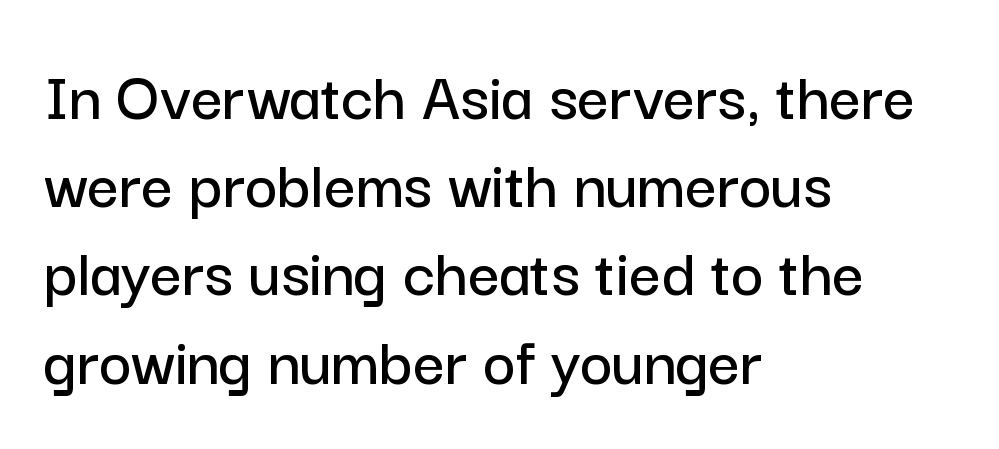
Plain, unruled lines of type. One-word summary of the alignment: left. The face used here is proportionally spaced, like ordinary book or web type. A typesetter would label this face a sans.
